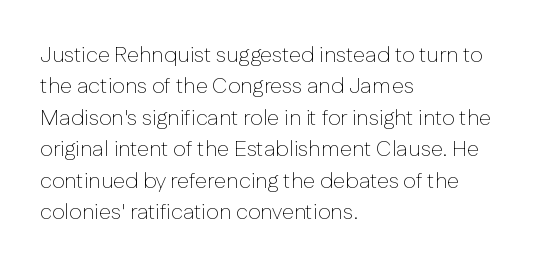
The line-height multiplier appears to be the usual default. The ragged edge is on the right, which tells us the setting is flush left. A typesetter would mark this as roman, not italic. This sample uses plain, unmodified letter spacing. No letter is thick-stroked: the sample isn't bold.
